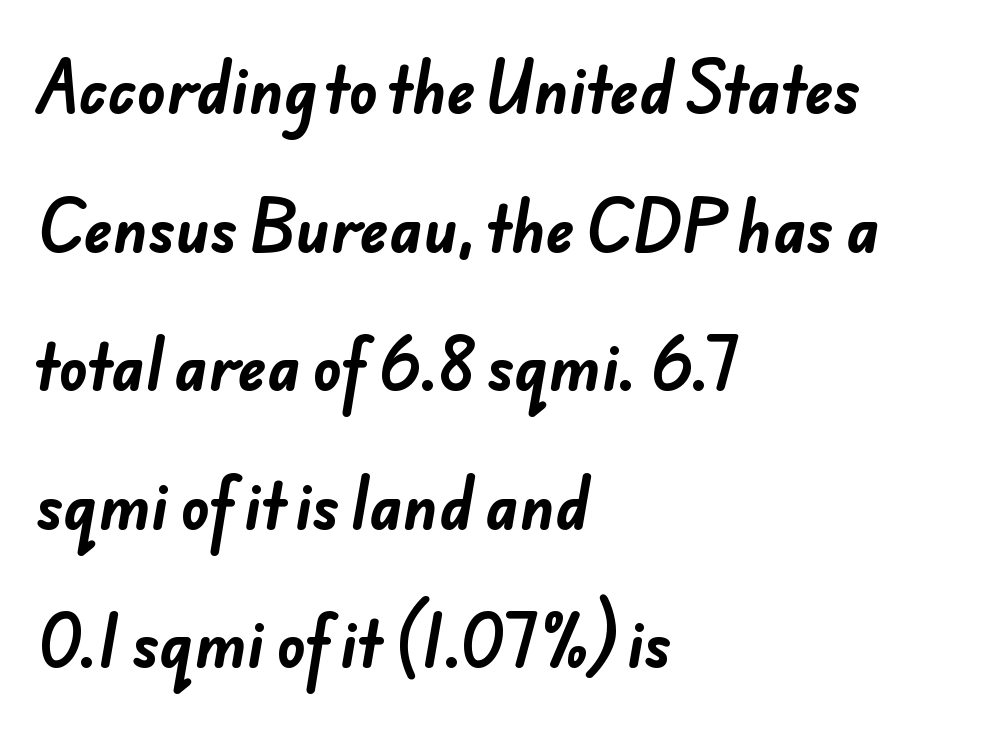
Does the weight exceed regular? Yes, all the way to bold. Leftover space on each line is placed entirely after the last word. Check under the words: just untouched page. The leading is generous, giving the passage an open texture. Nothing unusual about the tracking: characters are spaced as the font intends. The passage shown is typed in a proportional face where columns would drift.
